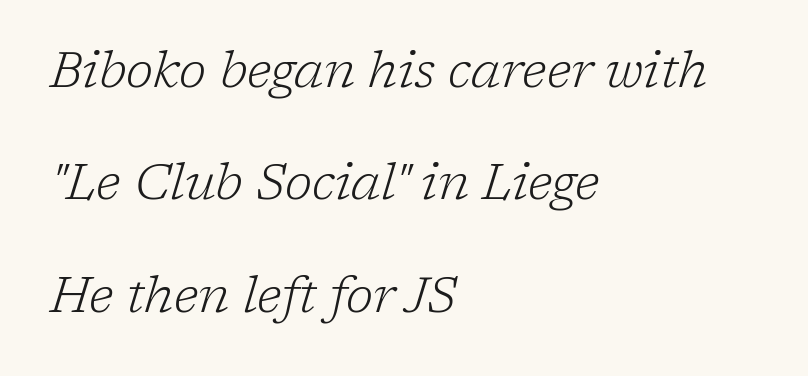
Q: Is the text bold? A: No.
Q: Is the text italic (slanted)? A: Yes, it leans right by about 17 degrees.
Q: Is the typeface a serif or a sans-serif typeface? A: Serif.
Q: Is the text underlined? A: No.
Q: How is the paragraph aligned? A: Left-aligned.
Q: Is the spacing between letters normal or unusually wide? A: Normal.
Q: Is the spacing between lines tight, normal or loose? A: Loose.
Q: Width (condensed, normal, or wide)? A: Normal.
Q: Stroke contrast? A: Low.
Q: x-height? A: Medium.
Q: Monospaced? A: No.
